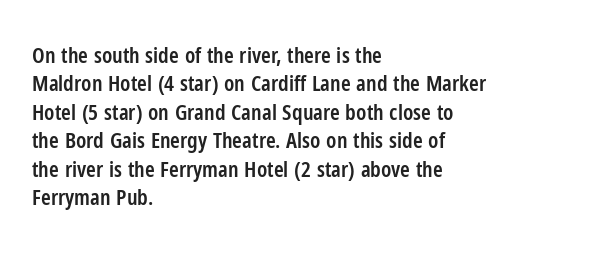
Q: Is the text bold? A: Semi-bold.
Q: Is the text italic (slanted)? A: No, it is upright.
Q: Is the text underlined? A: No.
Q: How is the paragraph aligned? A: Left-aligned.
Q: Is the spacing between letters normal or unusually wide? A: Normal.
Q: Is the spacing between lines tight, normal or loose? A: Normal.
